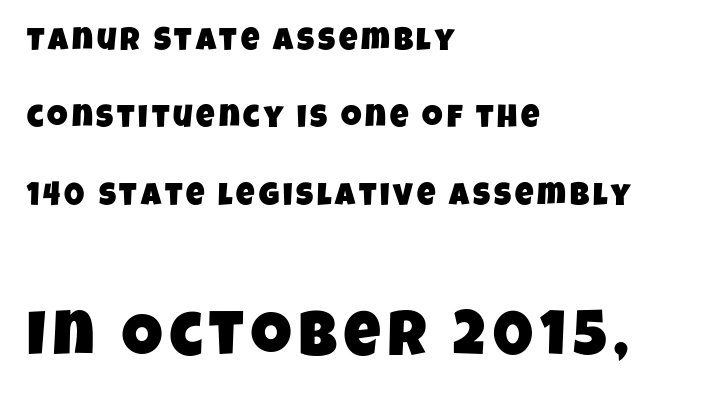
{"serif": "no", "width": "condensed", "stroke_contrast": "low", "x_height": "large", "monospaced": "no", "underline": "no", "align": "left", "line_spacing": "loose", "line_spacing_ratio": 2.42, "larger_block": "second", "size_ratio": 1.97, "glyph_px": 63}
